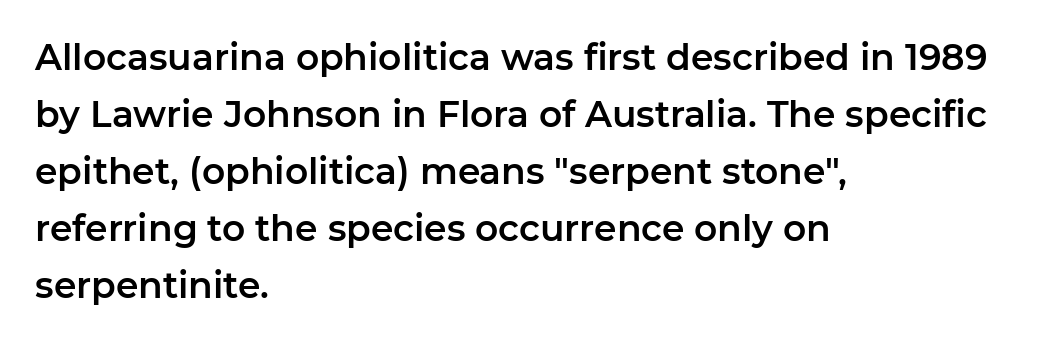
{"serif": "no", "italic": "no", "width": "normal", "stroke_contrast": "low", "x_height": "medium", "monospaced": "no", "underline": "no", "align": "left", "line_spacing": "normal", "line_spacing_ratio": 1.58, "letter_spacing": "normal", "letter_spacing_em": 0.0, "glyph_px": 36}
